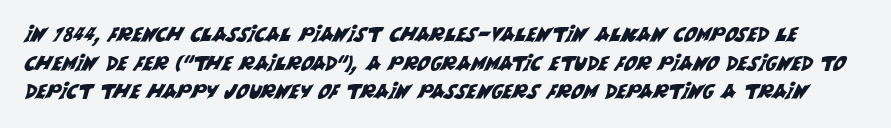
Students, note that the glyphs here touch the page at normal intervals. A bare baseline throughout the passage. One glance says typical: line gaps are just what's usual.
